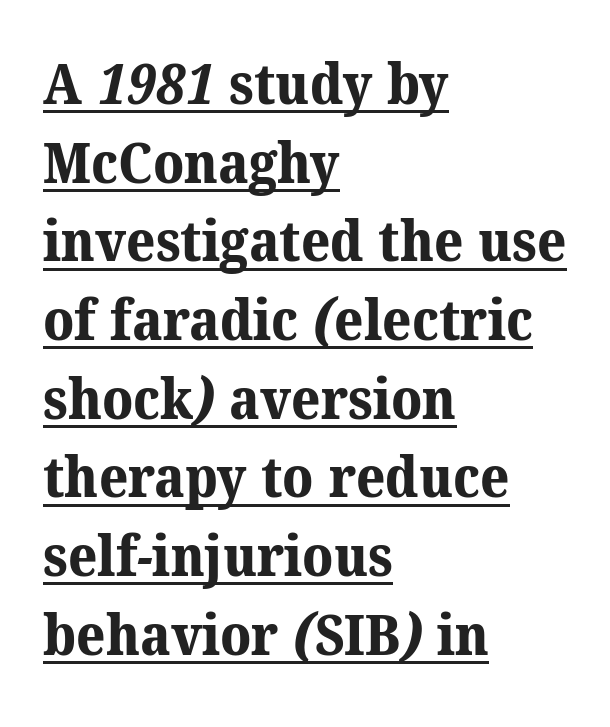
The image shows 57 px bold serif type; set left-aligned, normal line spacing (1.38x), normal letter spacing, underlined; medium stroke contrast and a medium x-height.
